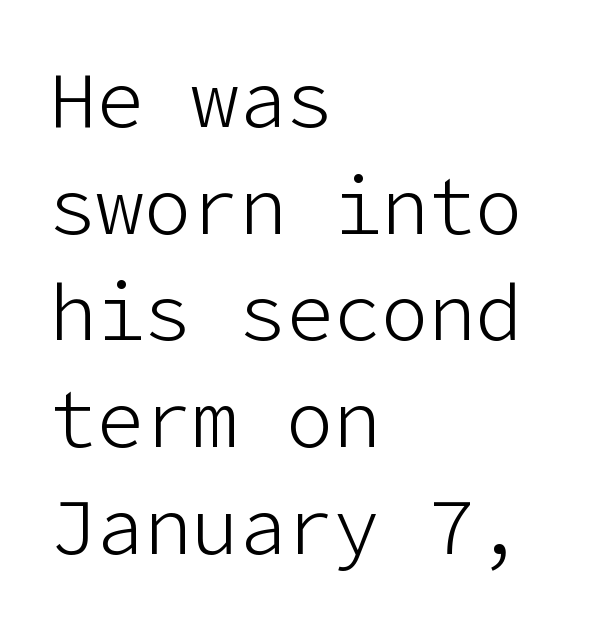
The image shows 79 px light sans-serif type, upright; set left-aligned, normal line spacing (1.35x), normal letter spacing, not underlined; low stroke contrast and a medium x-height.
